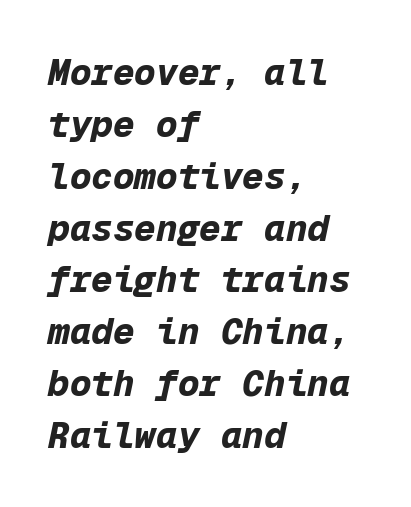
The image shows 36 px bold type, italic (leaning right), monospaced; set left-aligned, normal line spacing (1.44x), normal letter spacing, not underlined; low stroke contrast and a medium x-height.
